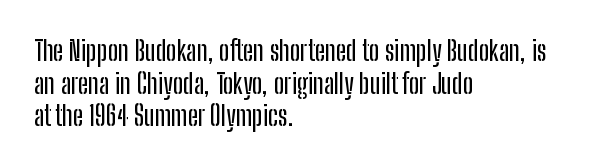
Q: Is the text italic (slanted)? A: No, it is upright.
Q: Is the text underlined? A: No.
Q: How is the paragraph aligned? A: Left-aligned.
Q: Is the spacing between letters normal or unusually wide? A: Normal.
